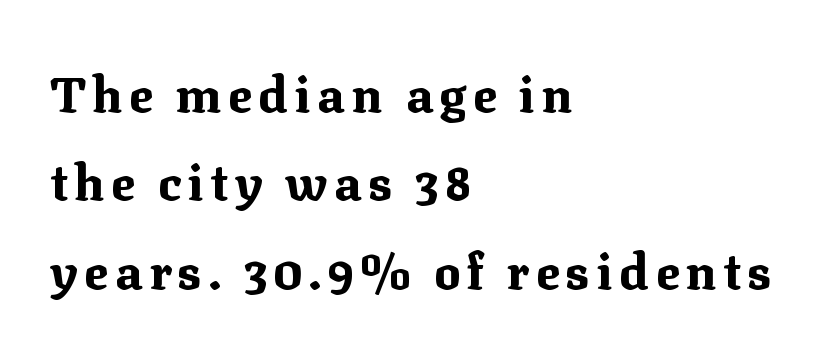
The image shows 50 px bold serif type, upright; set left-aligned, line spacing 1.77x, not underlined; medium stroke contrast and a medium x-height.
